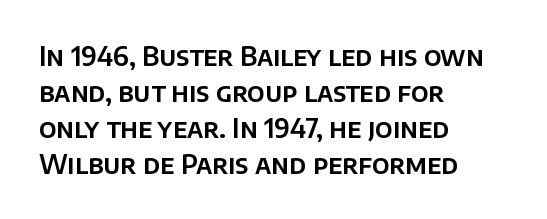
Q: Is the text italic (slanted)? A: No, it is upright.
Q: Is the text underlined? A: No.
Q: How is the paragraph aligned? A: Left-aligned.
Q: Is the spacing between letters normal or unusually wide? A: Normal.
Q: Is the spacing between lines tight, normal or loose? A: Normal.
